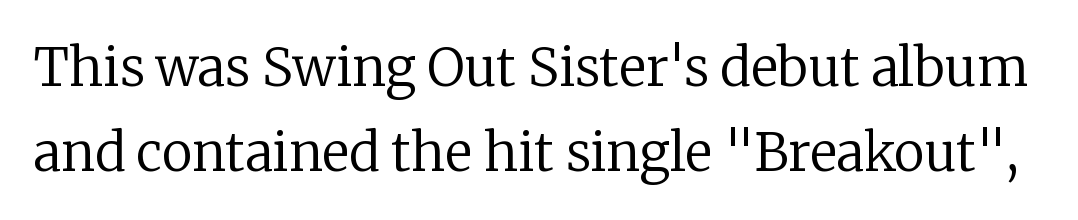
The image shows 52 px regular-weight serif type, upright; set normal line spacing (1.63x), normal letter spacing, not underlined; low stroke contrast and a medium x-height.
